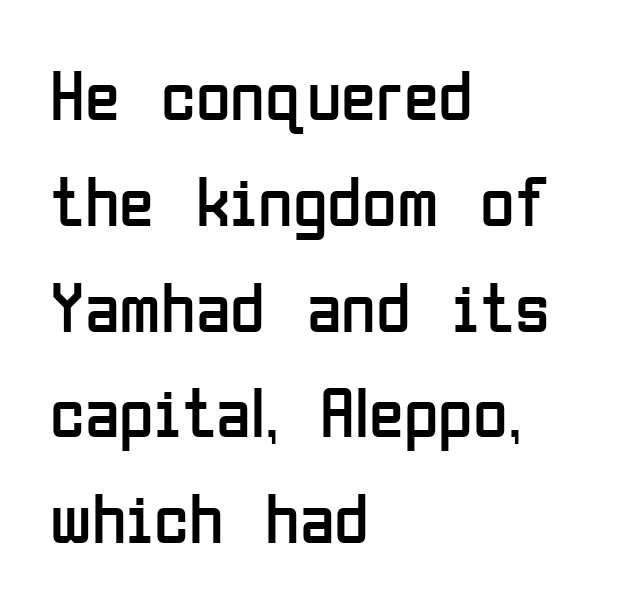
No extra ink here — the face is not bold. The lines are quadded left. The zone under the glyphs is completely vacant. This rendering employs a face without finishing strokes, i.e., a sans-serif.
